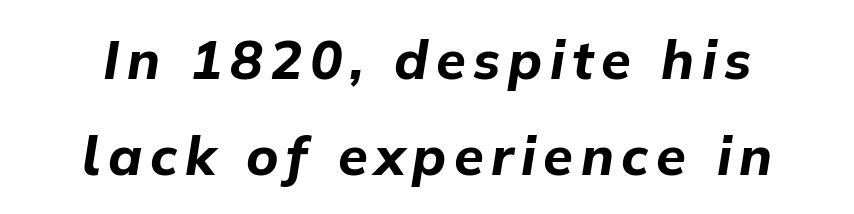
Unmarked baselines from the first word to the last. Character widths vary here, with narrow letters taking less room than wide ones. The strokes are fattened all the way to bold. It's the slanting kind of type.
